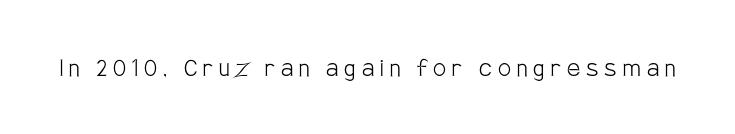
This is sans-serif lettering, the kind often seen on screens and signage. The letters stand straight up with perfectly vertical stems. Do the characters align in a grid? No, the font is proportional. Descenders hang freely into open space. The font sits on the lighter half of the weight spectrum, regular included.
